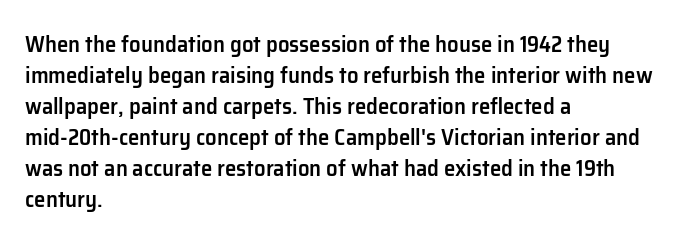
Q: Is the text bold? A: Semi-bold.
Q: Is the text italic (slanted)? A: No, it is upright.
Q: Is the text underlined? A: No.
Q: How is the paragraph aligned? A: Left-aligned.
Q: Is the spacing between letters normal or unusually wide? A: Normal.
Q: Is the spacing between lines tight, normal or loose? A: Normal.
